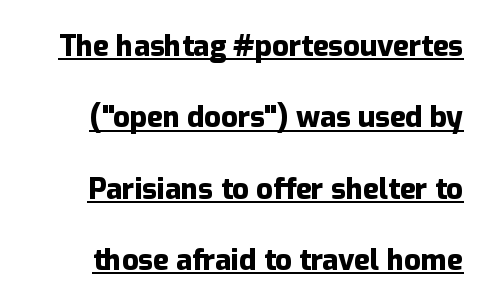
The font's upright variant was chosen for this text. The rendering uses natural spacing where letterforms have individual widths. The strokes are fattened all the way to bold. Default kerning and tracking; the words read as compact shapes.
